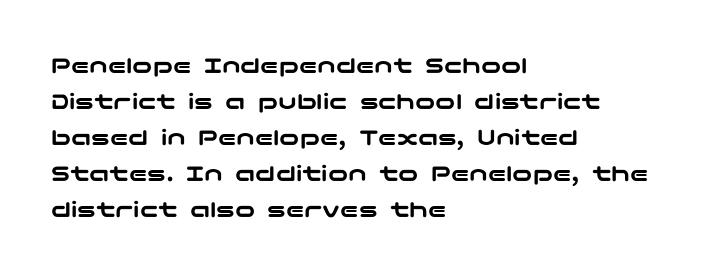
{"italic": "no", "underline": "no", "align": "left", "line_spacing": "normal", "line_spacing_ratio": 1.44, "letter_spacing": "normal", "letter_spacing_em": 0.0, "glyph_px": 25}
